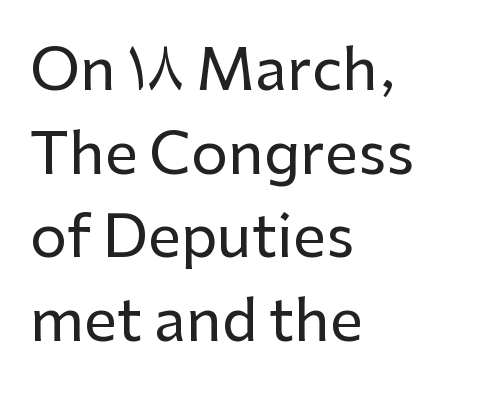
{"serif": "no", "italic": "no", "width": "normal", "stroke_contrast": "low", "x_height": "medium", "monospaced": "no", "underline": "no", "align": "left", "line_spacing": "normal", "line_spacing_ratio": 1.44, "letter_spacing": "normal", "letter_spacing_em": 0.0, "glyph_px": 58}
